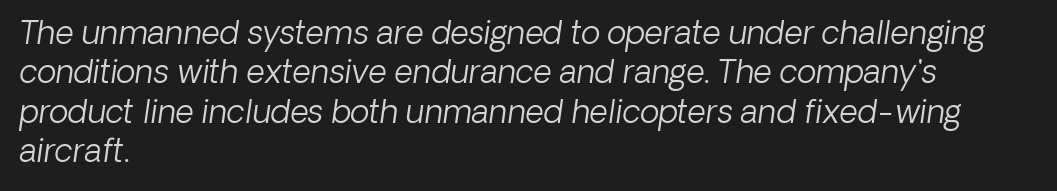
The image shows 32 px light type, italic (leaning right); set left-aligned, line spacing 1.23x, normal letter spacing, not underlined; low stroke contrast and a medium x-height.
